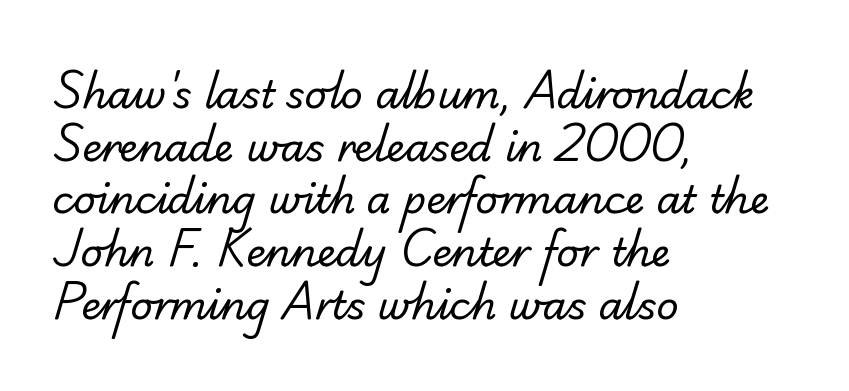
Q: Is the text bold? A: No.
Q: Is the typeface a serif or a sans-serif typeface? A: Sans-serif.
Q: Is the text underlined? A: No.
Q: How is the paragraph aligned? A: Left-aligned.
Q: Is the spacing between letters normal or unusually wide? A: Normal.
Q: Is the spacing between lines tight, normal or loose? A: Normal.
Q: Width (condensed, normal, or wide)? A: Normal.
Q: Stroke contrast? A: Low.
Q: x-height? A: Small.
Q: Monospaced? A: No.
